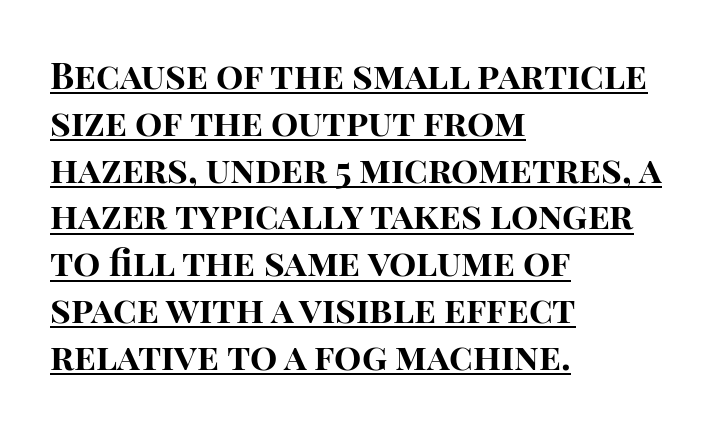
Letter spacing: default. This rendering uses left alignment, leaving the right contour irregular. This is roman type, the default non-slanted kind. A baseline rule has been typeset under these characters.
